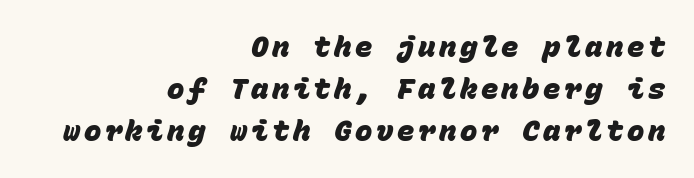
Q: Is the text bold? A: Yes.
Q: Is the typeface a serif or a sans-serif typeface? A: Sans-serif.
Q: Is the text underlined? A: No.
Q: How is the paragraph aligned? A: Right-aligned.
Q: Is the spacing between lines tight, normal or loose? A: Normal.
Q: Width (condensed, normal, or wide)? A: Normal.
Q: Stroke contrast? A: Low.
Q: x-height? A: Large.
Q: Monospaced? A: Yes.
